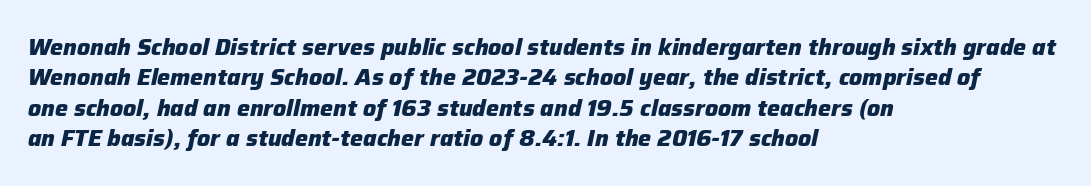
Q: Is the text bold? A: Yes.
Q: Is the text italic (slanted)? A: Yes, it leans right by about 12 degrees.
Q: Is the text underlined? A: No.
Q: How is the paragraph aligned? A: Left-aligned.
Q: Is the spacing between letters normal or unusually wide? A: Normal.
Q: Is the spacing between lines tight, normal or loose? A: Normal.
